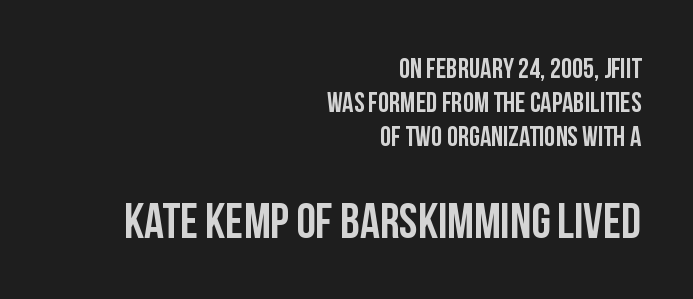
The typography opts for an upright posture over an oblique one. The gap between lines stays unmarked. The rendering anchors every line to the right-hand side. Note the varied advance widths — an 'i' is clearly narrower than an 'm'. Spacing between characters is what you'd get straight out of the box. In this sample the second text group is rendered at the bigger scale.
